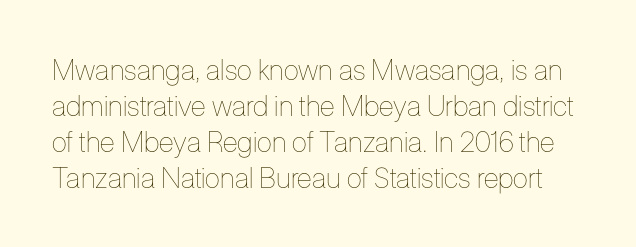
{"italic": "no", "bold": "no", "weight": "thin", "width": "condensed", "stroke_contrast": "low", "x_height": "medium", "monospaced": "no", "underline": "no", "line_spacing": "normal", "line_spacing_ratio": 1.28, "letter_spacing": "normal", "letter_spacing_em": 0.0, "glyph_px": 28}
